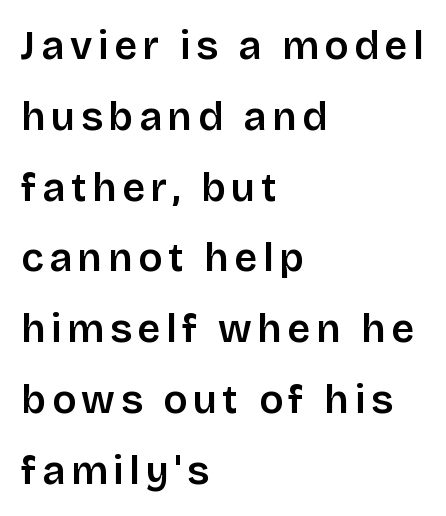
Q: Is the text italic (slanted)? A: No, it is upright.
Q: Is the typeface a serif or a sans-serif typeface? A: Sans-serif.
Q: Is the text underlined? A: No.
Q: How is the paragraph aligned? A: Left-aligned.
Q: Width (condensed, normal, or wide)? A: Normal.
Q: Stroke contrast? A: Low.
Q: x-height? A: Large.
Q: Monospaced? A: No.
